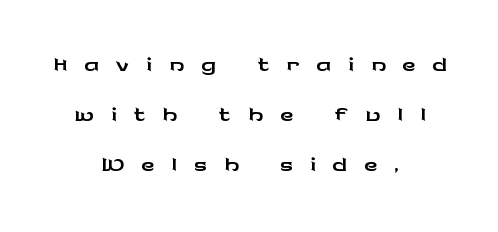
Q: Is the text italic (slanted)? A: No, it is upright.
Q: Is the typeface a serif or a sans-serif typeface? A: Sans-serif.
Q: Is the text underlined? A: No.
Q: How is the paragraph aligned? A: Centered.
Q: Is the spacing between letters normal or unusually wide? A: Unusually wide.
Q: Is the spacing between lines tight, normal or loose? A: Normal.
Q: Width (condensed, normal, or wide)? A: Wide.
Q: Stroke contrast? A: Low.
Q: x-height? A: Medium.
Q: Monospaced? A: No.
